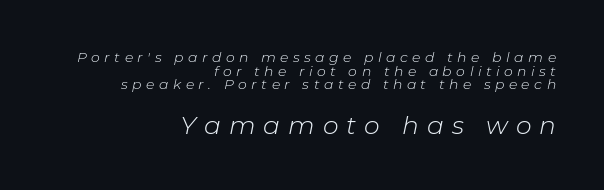
The image shows 25 px text type, italic (leaning right); set right-aligned, tight line spacing (0.98x), unusually wide letter spacing (+0.32 em), not underlined; the second (bottom) block is 1.79x larger.
